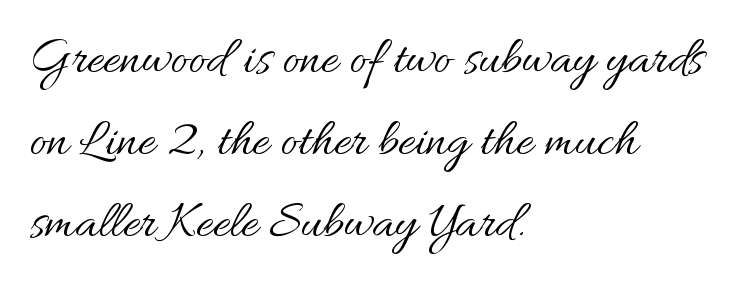
Line starts are locked; line ends wander. Tracking here is standard; glyphs follow each other at the usual distance. The rendering uses natural spacing where letterforms have individual widths.
